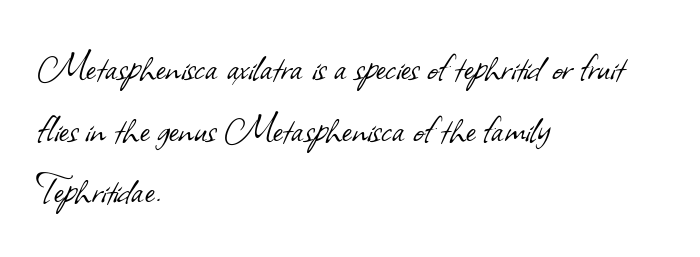
Typeset ragged right — the left edge is the straight one. Think of a printed novel: that variable character pitch is what you see here. In terms of letterspacing, this is plain default setting. Descender tails drop into unmarked territory. Is this a heavy cut? Hardly; it is regular or lighter.
